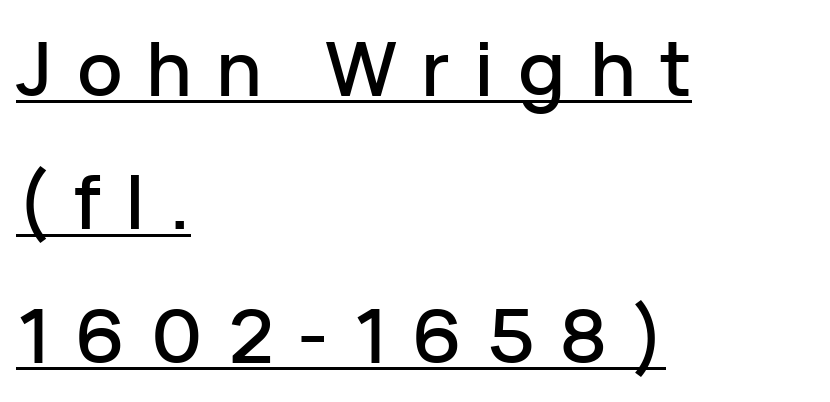
Q: Is the text italic (slanted)? A: No, it is upright.
Q: Is the typeface a serif or a sans-serif typeface? A: Sans-serif.
Q: Is the text underlined? A: Yes.
Q: How is the paragraph aligned? A: Left-aligned.
Q: Is the spacing between letters normal or unusually wide? A: Unusually wide.
Q: Width (condensed, normal, or wide)? A: Normal.
Q: Stroke contrast? A: Low.
Q: x-height? A: Medium.
Q: Monospaced? A: No.
